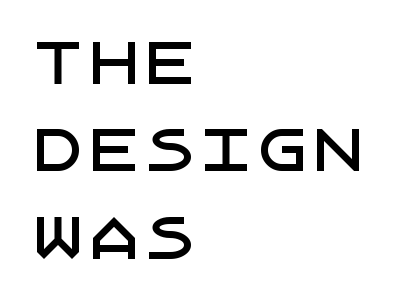
Glyph-to-glyph distance matches everyday printed text. The vertical gap from one line to the next is medium. The baseline area is clear. You can tell from the bare stems that sans-serif type was used. Is the block centered? No — it sits flush against the left margin. Rendered with straight, roman letterforms.
